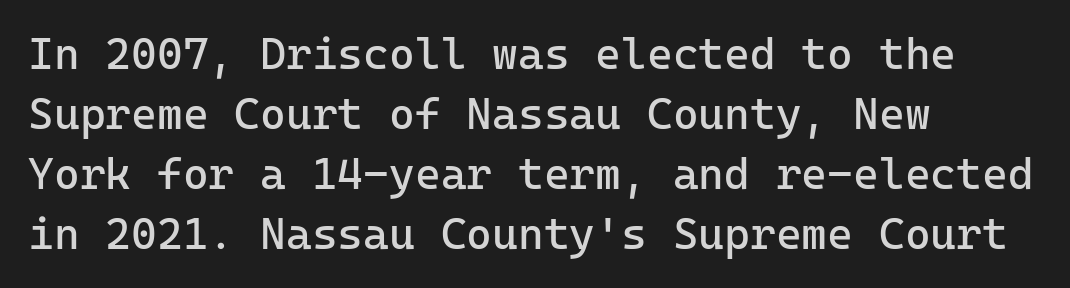
Notice how descenders clear the ascenders below comfortably — that's standard leading. The letters stand upright; this is a roman face. Stems and bowls with no extra thickness — not bold. Horizontal alignment here is leftward, the default for most running prose. Stroke terminals: plain, sans-serif. Plain, unruled lines of type.
